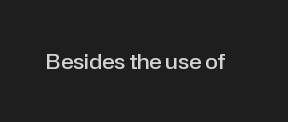
Q: Is the text bold? A: Semi-bold.
Q: Is the text italic (slanted)? A: No, it is upright.
Q: Is the text underlined? A: No.
Q: Is the spacing between letters normal or unusually wide? A: Normal.
